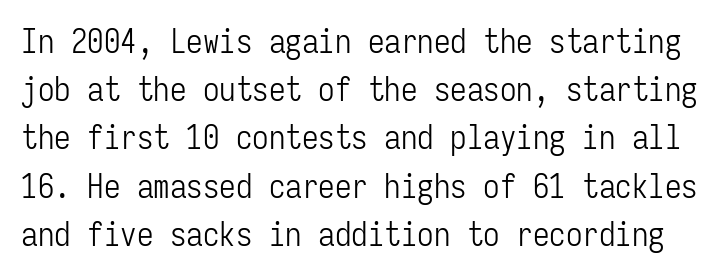
The image shows 33 px light, condensed sans-serif type, upright, monospaced; set normal line spacing (1.46x), normal letter spacing, not underlined; low stroke contrast and a medium x-height.
